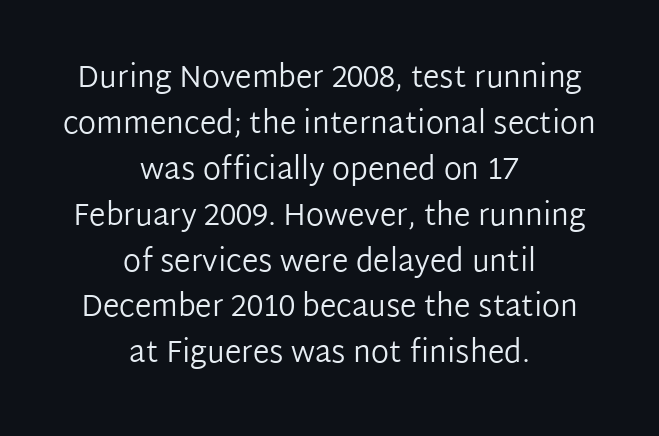
{"serif": "no", "italic": "no", "bold": "no", "weight": "regular", "width": "normal", "stroke_contrast": "low", "x_height": "medium", "monospaced": "no", "underline": "no", "align": "center", "line_spacing": "normal", "line_spacing_ratio": 1.53, "letter_spacing": "normal", "letter_spacing_em": 0.0, "glyph_px": 30}
